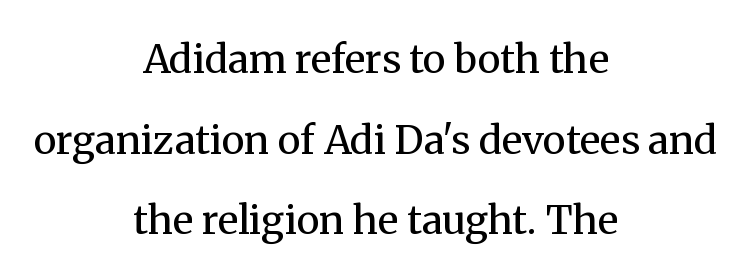
The horizontal fit of the characters is conventional and even. Descenders are the only things crossing below the line. The rendering uses natural spacing where letterforms have individual widths. No italicization has been applied; the sample stays upright.
